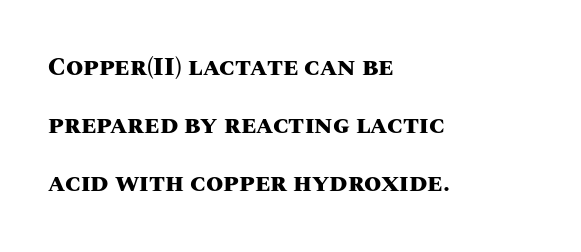
Q: Is the text bold? A: Yes.
Q: Is the text italic (slanted)? A: No, it is upright.
Q: Is the text underlined? A: No.
Q: How is the paragraph aligned? A: Left-aligned.
Q: Is the spacing between letters normal or unusually wide? A: Normal.
Q: Is the spacing between lines tight, normal or loose? A: Loose.
